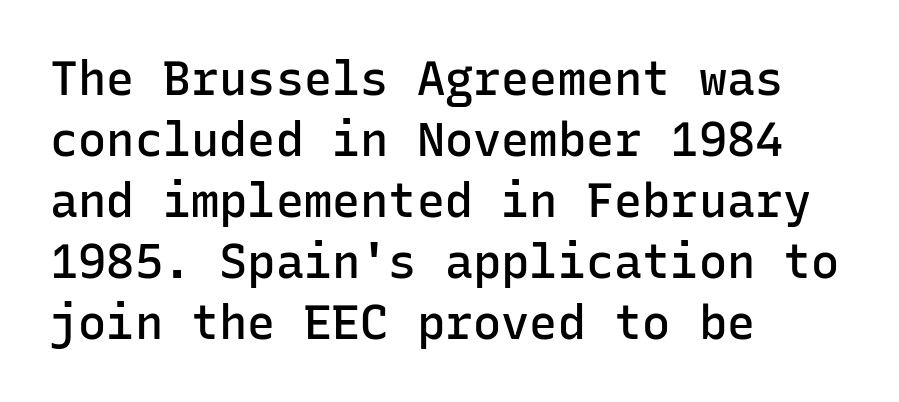
Stroke thickness is moderately raised; the sample reads as semibold. Here the designer chose a console-style face with uniform glyph widths. The face used here is a sans, in the tradition of grotesques and geometrics. Inter-character spacing is left at the font's built-in metrics. Summary of vertical rhythm: regular, with standard interline spacing.
